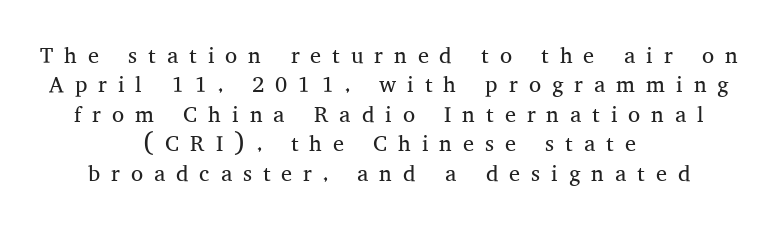
The image shows 22 px text type, upright; set centered, normal line spacing (1.34x), unusually wide letter spacing (+0.5 em), not underlined.
